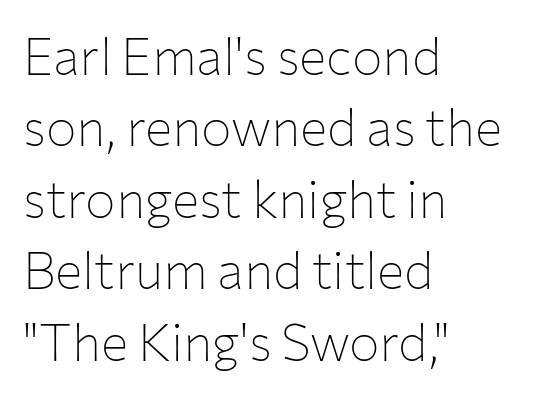
{"serif": "no", "italic": "no", "bold": "no", "weight": "thin", "width": "normal", "stroke_contrast": "low", "x_height": "medium", "monospaced": "no", "underline": "no", "align": "left", "line_spacing": "normal", "line_spacing_ratio": 1.4, "letter_spacing": "normal", "letter_spacing_em": 0.0, "glyph_px": 51}
